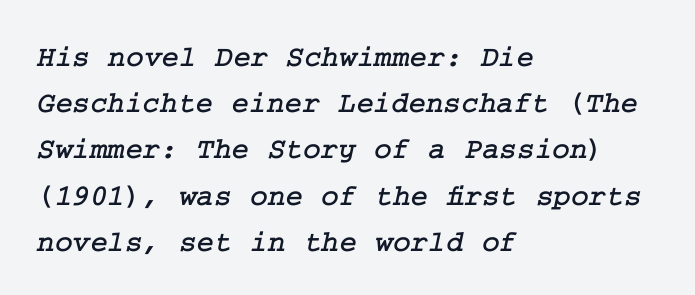
The glyphs in this specimen are seriffed. In terms of letterspacing, this is plain default setting. Leading matches the norm, producing a regular column. This rendering uses left alignment, leaving the right contour irregular. No word sits above an underline.
